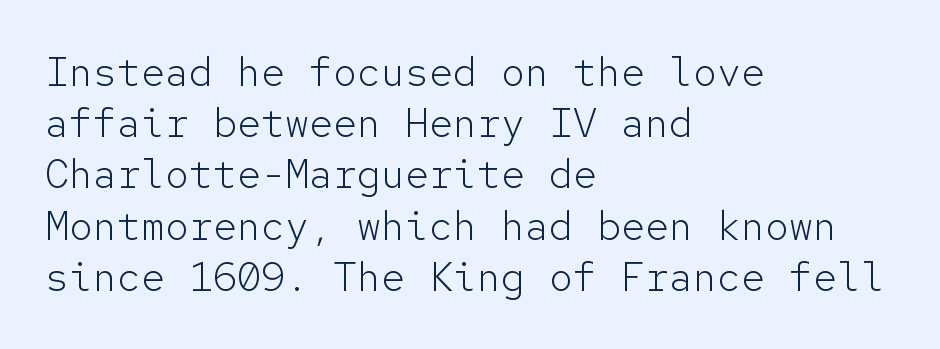
{"serif": "no", "italic": "no", "bold": "no", "weight": "light", "width": "normal", "stroke_contrast": "low", "x_height": "medium", "monospaced": "yes", "underline": "no", "align": "left", "line_spacing": "normal", "line_spacing_ratio": 1.28, "letter_spacing": "normal", "letter_spacing_em": 0.0, "glyph_px": 40}
